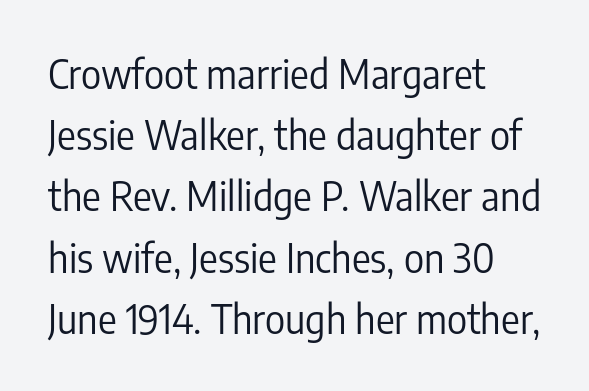
The image shows 39 px regular-weight, condensed sans-serif type, upright; set left-aligned, normal line spacing (1.57x), normal letter spacing, not underlined; low stroke contrast and a medium x-height.
